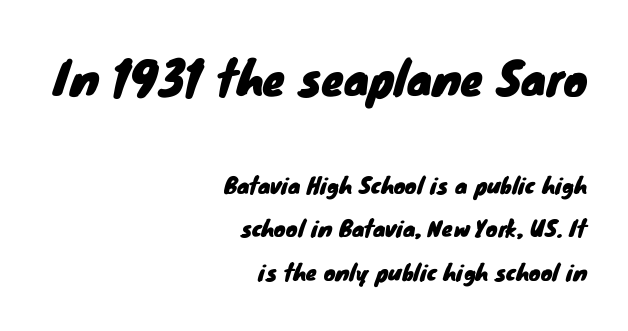
Each letter's strokes conclude bluntly, with no projecting serifs. Widely set lines give the paragraph a tall, airy silhouette. Check under the words: just untouched page. Compared with typical body copy, the letter spacing here is the same.
